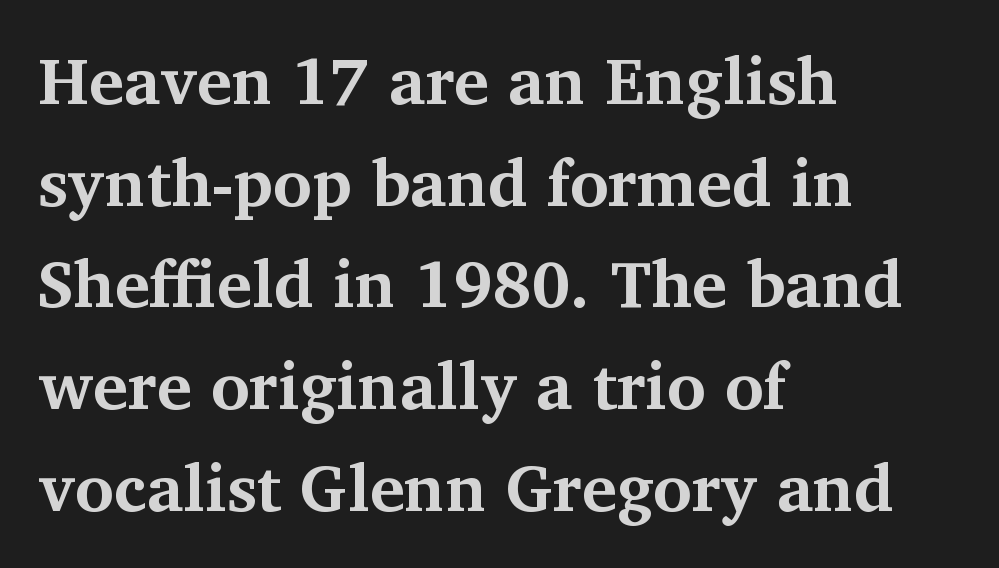
Does the weight exceed regular? Yes, all the way to bold. This is roman type, the default non-slanted kind. Honestly, the row spacing looks completely unremarkable. The letters carry serifs — small finishing strokes at the ends of their stems. The baseline area is clear. Honestly, the letter spacing is just normal — you wouldn't notice it.
